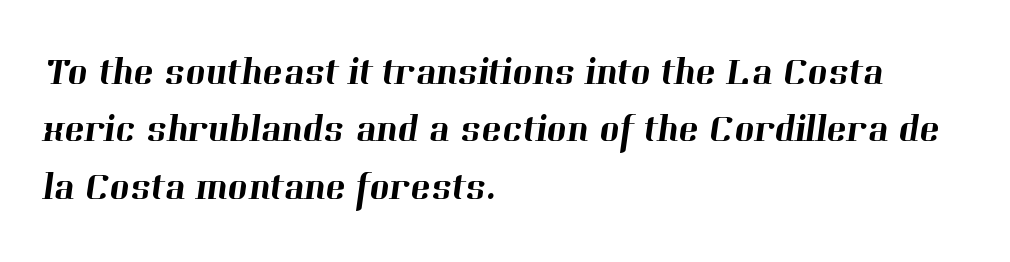
Leading matches the norm, producing a regular column. Just letters on the line, the space beneath them empty. These lines are rendered in a variable-pitch font. This rendering leaves character spacing at its baseline value. Typographically, this falls in the serif category. A classic flush-left, rag-right setting is used for this passage.
